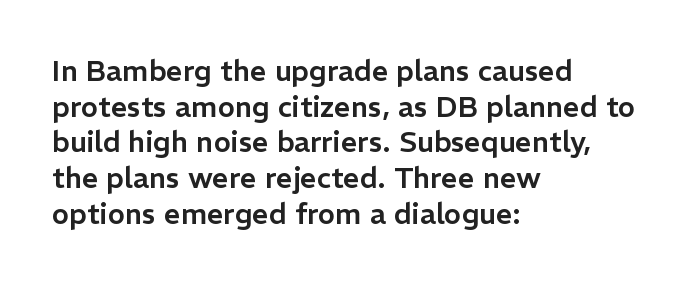
Q: Is the text italic (slanted)? A: No, it is upright.
Q: Is the typeface a serif or a sans-serif typeface? A: Sans-serif.
Q: Is the text underlined? A: No.
Q: How is the paragraph aligned? A: Left-aligned.
Q: Is the spacing between letters normal or unusually wide? A: Normal.
Q: Width (condensed, normal, or wide)? A: Normal.
Q: Stroke contrast? A: Low.
Q: x-height? A: Medium.
Q: Monospaced? A: No.
